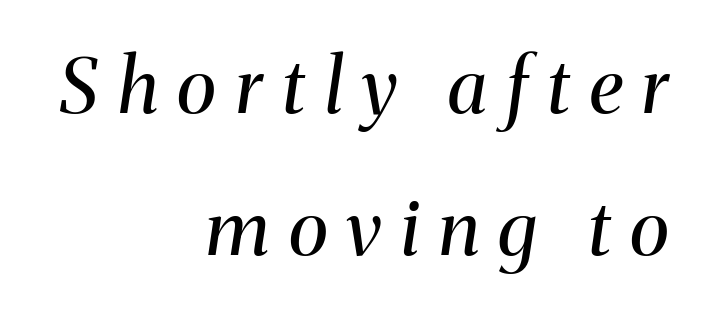
The image shows 76 px regular-weight serif type, italic (leaning right); set right-aligned, line spacing 1.87x, unusually wide letter spacing (+0.26 em), not underlined; medium stroke contrast and a medium x-height.
